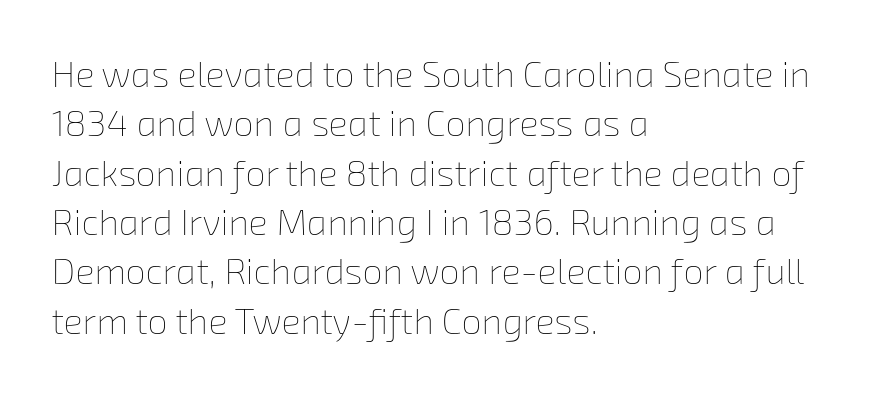
{"bold": "no", "weight": "thin", "width": "normal", "stroke_contrast": "low", "x_height": "medium", "monospaced": "no", "underline": "no", "align": "left", "line_spacing": "normal", "line_spacing_ratio": 1.37, "letter_spacing": "normal", "letter_spacing_em": 0.0, "glyph_px": 36}
